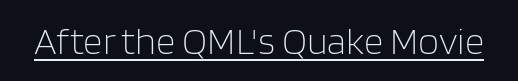
The typography opts for an upright posture over an oblique one. This is sans-serif lettering, the kind often seen on screens and signage. Has an underline been added? It has. Do the characters align in a grid? No, the font is proportional. Between one letter and the next there's only the usual sliver of space.
